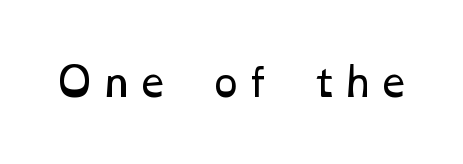
Here the designer chose a conventional face with non-uniform glyph widths. This reads as an unemphasized weight, regular at the heaviest. Descender tails drop into unmarked territory.
